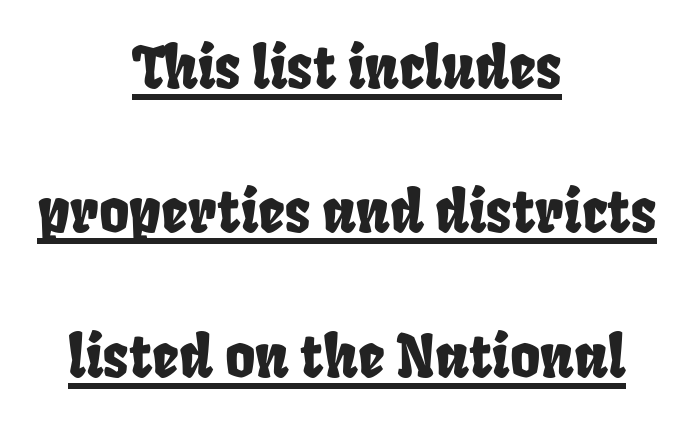
The image shows 58 px condensed sans-serif type; set centered, loose line spacing (2.49x), normal letter spacing, underlined; low stroke contrast and a large x-height.
